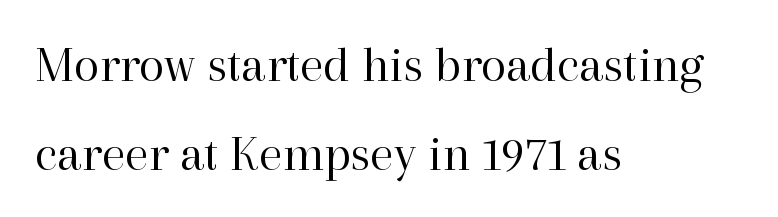
This sample has the flowing, uneven cadence of proportional lettering. The glyphs are unaccompanied by any horizontal stroke below them. This is serif lettering, the kind often seen in printed books. The lettering stays uniformly vertical, giving the passage a roman look.
